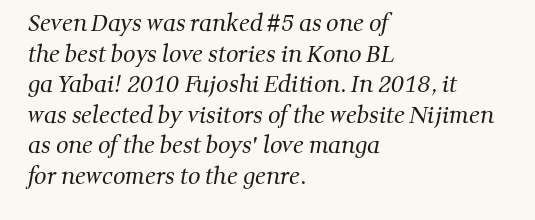
The image shows 22 px text type; set left-aligned, normal line spacing (1.39x), normal letter spacing, not underlined.
